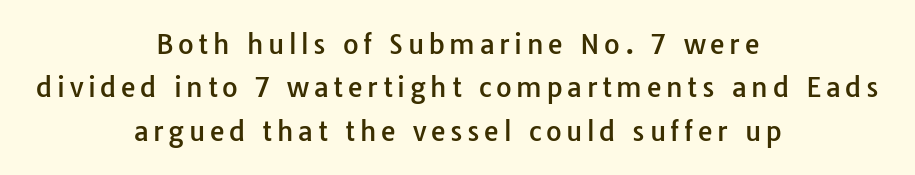
Horizontal bands of white between lines are of average thickness. Quick note: not italic, upright. Casual observation: everything's sitting right in the middle. Rule under the text: the space is simply empty.
